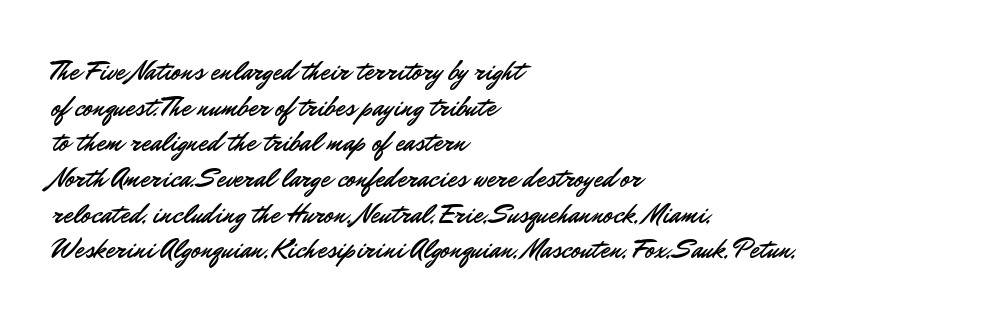
Line spacing here is normal. A bare baseline throughout the passage. Does the copy run flush right? No — it runs flush left. You could call the tracking neutral — neither tight nor loose.
